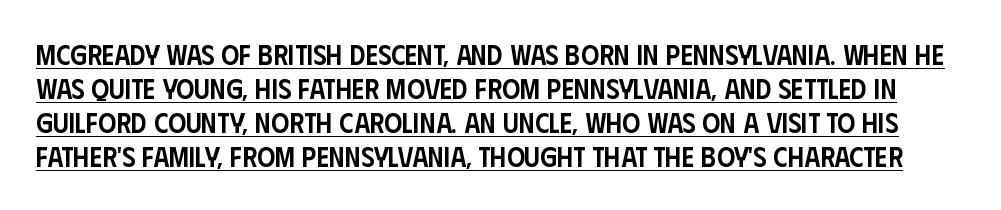
Q: Is the text bold? A: Semi-bold.
Q: Is the text italic (slanted)? A: No, it is upright.
Q: Is the typeface a serif or a sans-serif typeface? A: Sans-serif.
Q: Is the text underlined? A: Yes.
Q: Is the spacing between letters normal or unusually wide? A: Normal.
Q: Width (condensed, normal, or wide)? A: Condensed.
Q: Stroke contrast? A: Low.
Q: x-height? A: Large.
Q: Monospaced? A: No.
